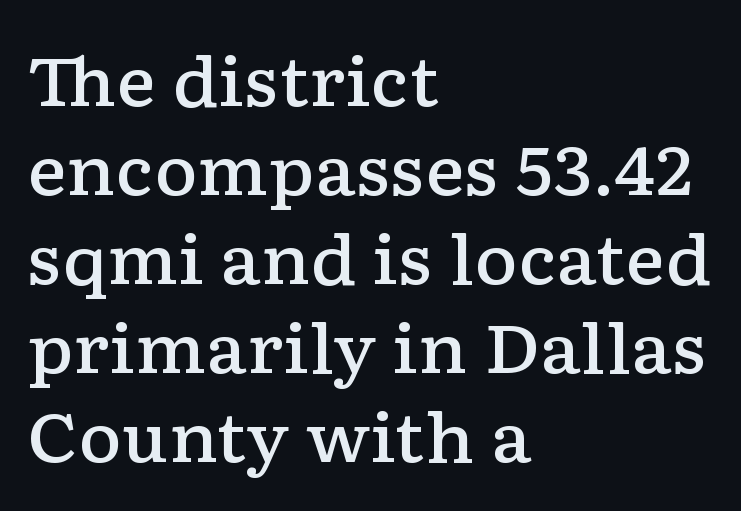
{"serif": "yes", "italic": "no", "bold": "semi", "weight": "semibold", "width": "wide", "stroke_contrast": "low", "x_height": "medium", "monospaced": "no", "underline": "no", "align": "left", "line_spacing": "normal", "line_spacing_ratio": 1.33, "letter_spacing": "normal", "letter_spacing_em": 0.0, "glyph_px": 67}
